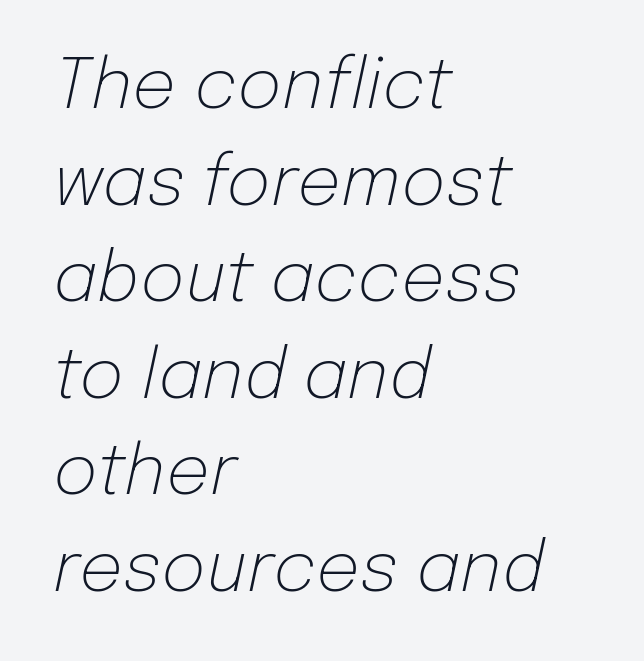
These lines are set flush left with a ragged right edge. Rows of type keep a routine distance in the vertical direction. Compared with ordinary roman type, these characters are visibly tilted. The passage shown is not underscored anywhere.
